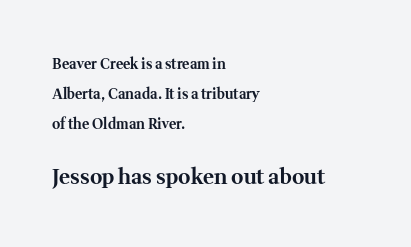
Q: Is the text bold? A: Yes.
Q: Is the text italic (slanted)? A: No, it is upright.
Q: Is the text underlined? A: No.
Q: How is the paragraph aligned? A: Left-aligned.
Q: Is the spacing between letters normal or unusually wide? A: Normal.
Q: Is the spacing between lines tight, normal or loose? A: Loose.
Q: Which block of text is set in a larger size, the first (top) or the second (bottom)? A: The second (bottom) one.
